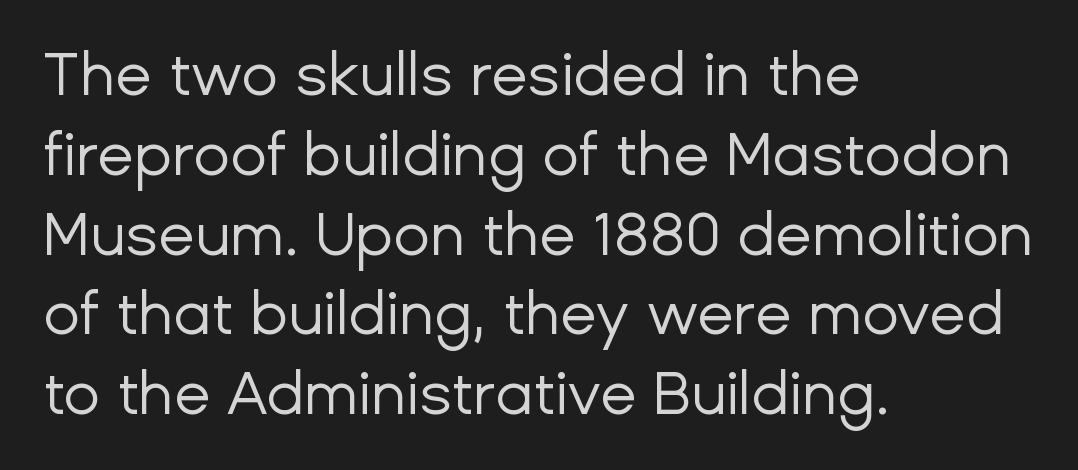
{"serif": "no", "italic": "no", "bold": "no", "weight": "regular", "width": "normal", "stroke_contrast": "low", "x_height": "medium", "monospaced": "no", "underline": "no", "align": "left", "line_spacing": "normal", "line_spacing_ratio": 1.33, "letter_spacing": "normal", "letter_spacing_em": 0.0, "glyph_px": 60}
